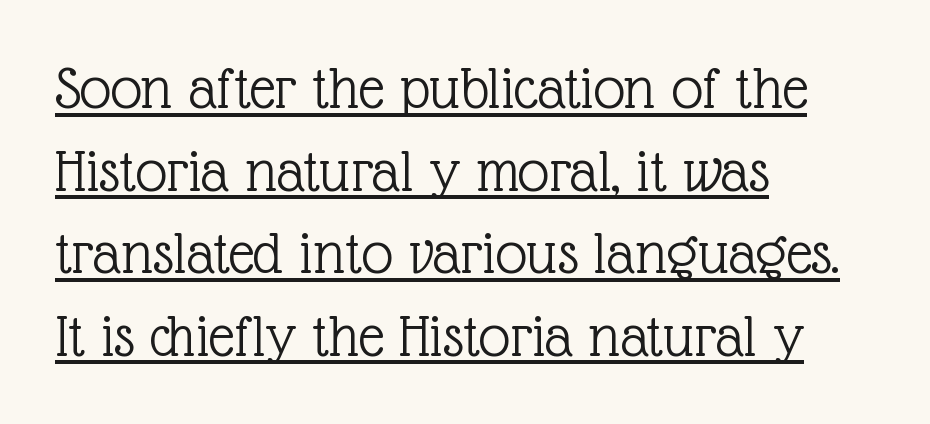
A normal amount of white space separates one row of letters from the next. The text was rendered using a seriffed face with decorative stroke endings. The passage is arranged the way most books set body copy — flush left. Underlining? Definitely there. Unbolded letterforms with no extra heft.
